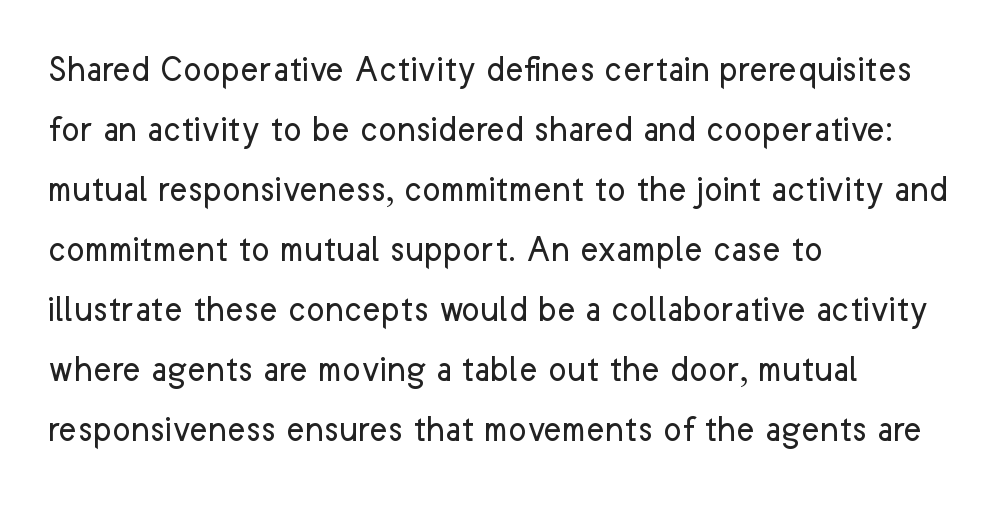
Compared with a typical body face, this is equally light or lighter still. Bare-footed words on every line. Note the varied advance widths — an 'i' is clearly narrower than an 'm'. In terms of leading, this rendering sits right in the middle.
